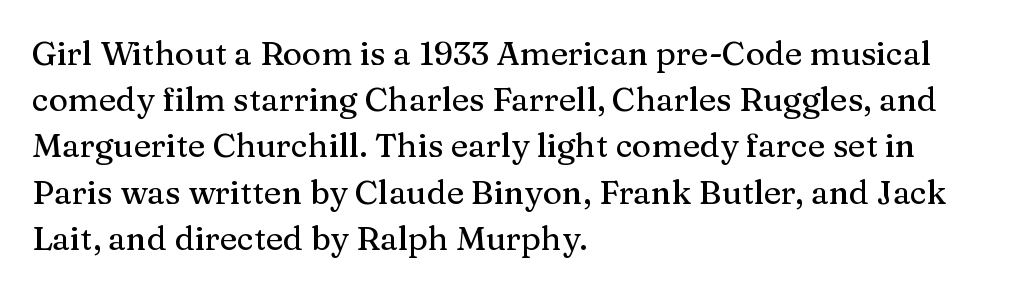
A classic flush-left, rag-right setting is used for this passage. If you drew a line through each stem, it would be perfectly vertical. Character widths vary here, with narrow letters taking less room than wide ones. Bare-footed words on every line.
